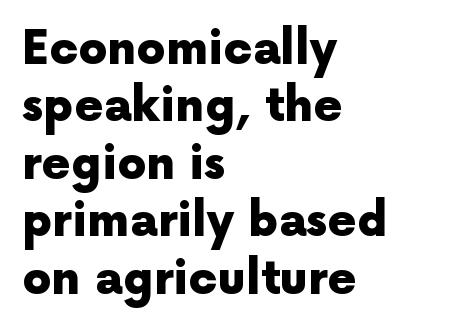
The setting favours the left margin, as ordinary paragraphs usually do. Tracking here is standard; glyphs follow each other at the usual distance. Baseline-to-baseline distance is the conventional proportion of letter height. The baseline area is clear. Varying glyph widths throughout — classic text-font behaviour.
